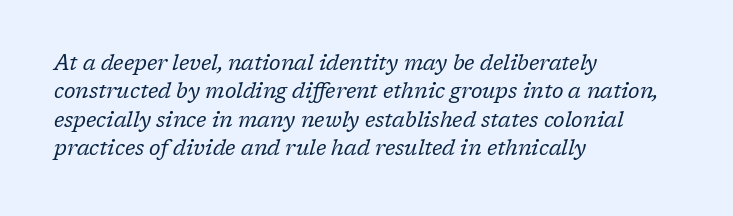
The image shows 21 px text type, italic (leaning right); set left-aligned, normal line spacing (1.35x), normal letter spacing, not underlined.
